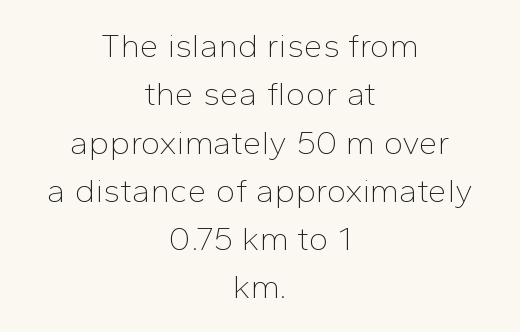
Q: Is the text bold? A: No.
Q: Is the text italic (slanted)? A: No, it is upright.
Q: Is the typeface a serif or a sans-serif typeface? A: Sans-serif.
Q: Is the text underlined? A: No.
Q: How is the paragraph aligned? A: Centered.
Q: Is the spacing between letters normal or unusually wide? A: Normal.
Q: Is the spacing between lines tight, normal or loose? A: Normal.
Q: Width (condensed, normal, or wide)? A: Normal.
Q: Stroke contrast? A: Low.
Q: x-height? A: Medium.
Q: Monospaced? A: No.
